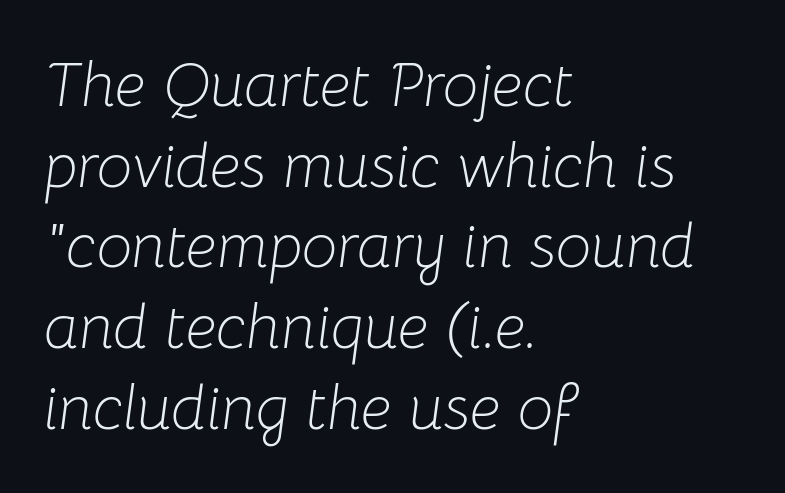
Q: Is the text bold? A: No.
Q: Is the text italic (slanted)? A: Yes, it leans right by about 8 degrees.
Q: Is the text underlined? A: No.
Q: How is the paragraph aligned? A: Left-aligned.
Q: Is the spacing between letters normal or unusually wide? A: Normal.
Q: Is the spacing between lines tight, normal or loose? A: Normal.
Q: Width (condensed, normal, or wide)? A: Normal.
Q: Stroke contrast? A: Low.
Q: x-height? A: Medium.
Q: Monospaced? A: No.
